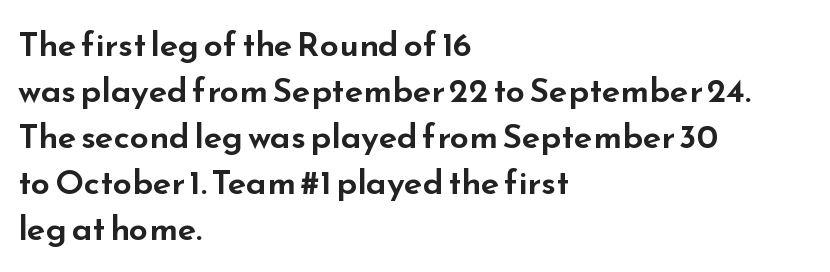
The image shows 34 px wide sans-serif type, upright; set left-aligned, normal line spacing (1.35x), normal letter spacing, not underlined; low stroke contrast and a small x-height.
